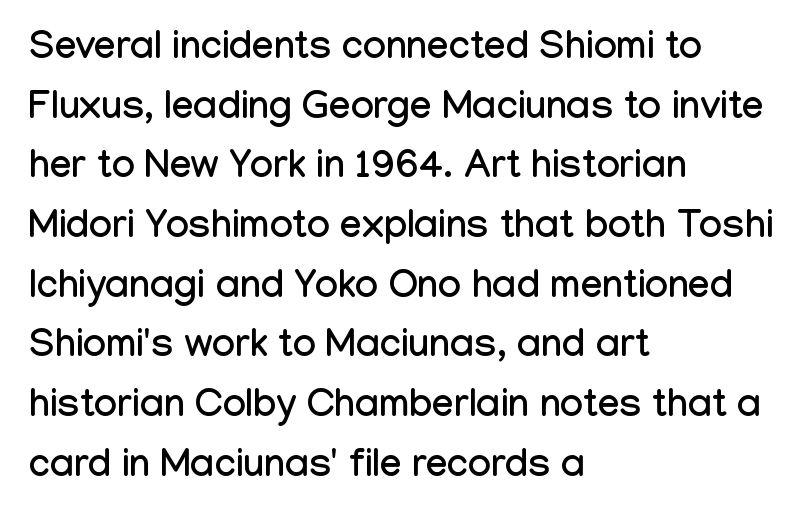
Q: Is the text italic (slanted)? A: No, it is upright.
Q: Is the typeface a serif or a sans-serif typeface? A: Sans-serif.
Q: Is the text underlined? A: No.
Q: How is the paragraph aligned? A: Left-aligned.
Q: Is the spacing between letters normal or unusually wide? A: Normal.
Q: Is the spacing between lines tight, normal or loose? A: Normal.
Q: Width (condensed, normal, or wide)? A: Condensed.
Q: Stroke contrast? A: Low.
Q: x-height? A: Medium.
Q: Monospaced? A: No.
